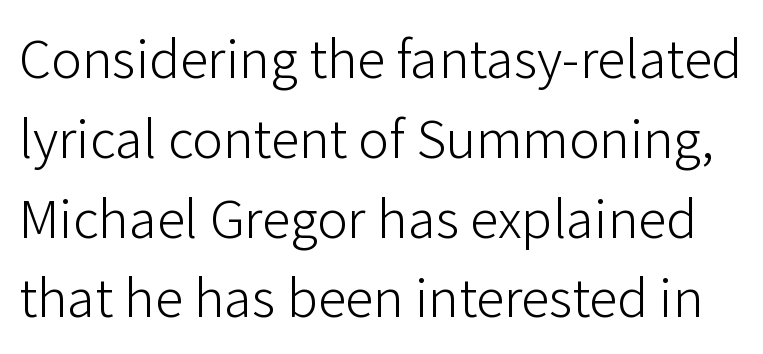
A quiet, ordinary-to-light weight characterises the typeface. To sum up the face: it is a sans, with no serifs. Posture: upright roman. A typesetter would call this leading conventional body-copy spacing. Glyph-to-glyph distance matches everyday printed text.
